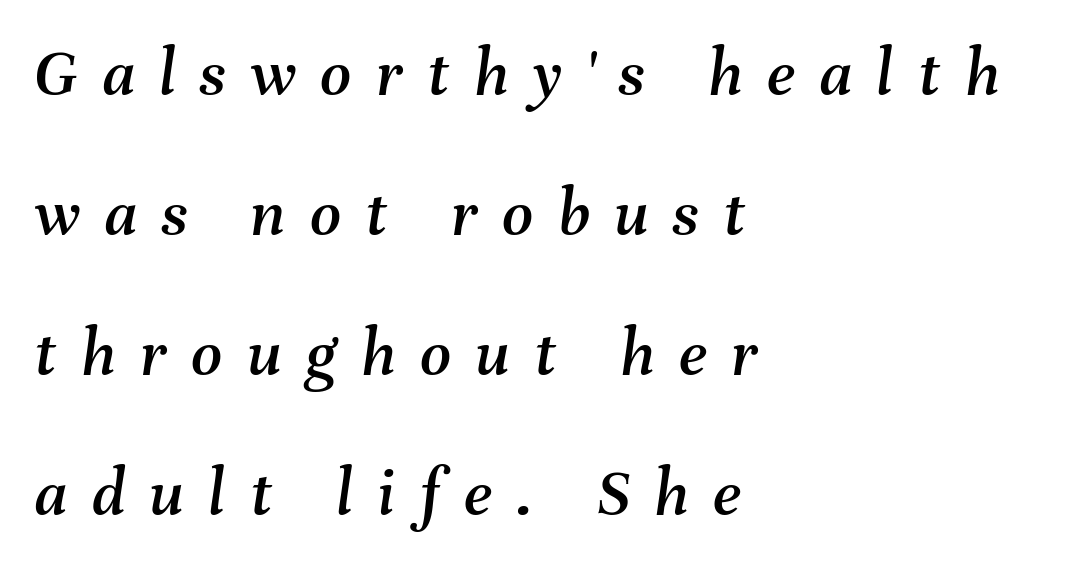
Q: Is the text italic (slanted)? A: Yes, it leans right by about 8 degrees.
Q: Is the text underlined? A: No.
Q: How is the paragraph aligned? A: Left-aligned.
Q: Is the spacing between letters normal or unusually wide? A: Unusually wide.
Q: Is the spacing between lines tight, normal or loose? A: Loose.
Q: Width (condensed, normal, or wide)? A: Normal.
Q: Stroke contrast? A: Medium.
Q: x-height? A: Medium.
Q: Monospaced? A: No.
